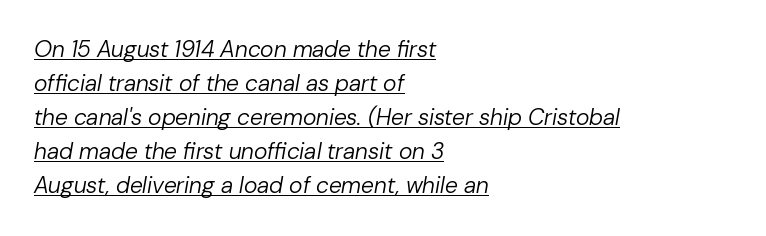
Vertical spacing — default. Caption: face not bold, strokes unweighted. The typesetter has applied underlining to the passage shown. Look at the tracking — it's just the regular setting, nothing added.
